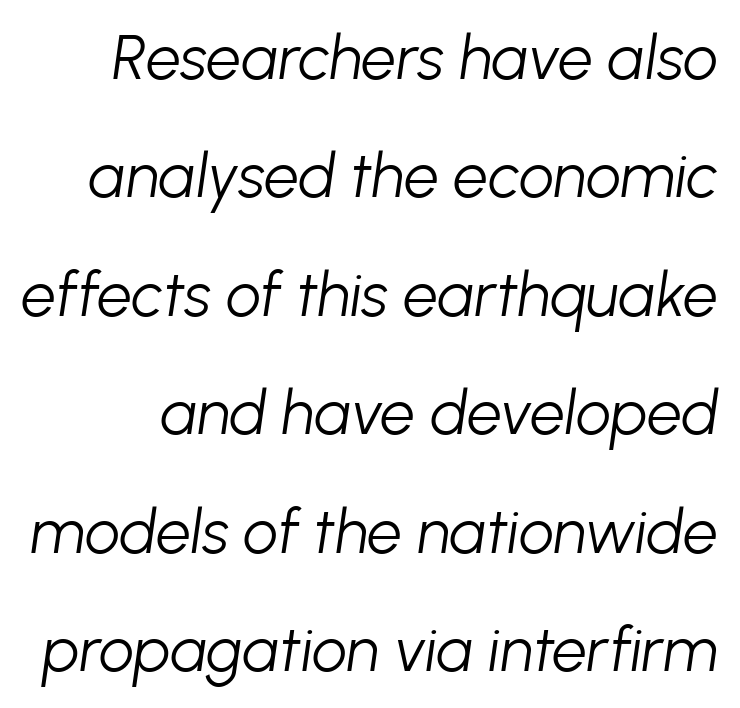
Q: Is the text bold? A: No.
Q: Is the text italic (slanted)? A: Yes, it leans right by about 8 degrees.
Q: Is the text underlined? A: No.
Q: Is the spacing between letters normal or unusually wide? A: Normal.
Q: Is the spacing between lines tight, normal or loose? A: Loose.
Q: Width (condensed, normal, or wide)? A: Normal.
Q: Stroke contrast? A: Low.
Q: x-height? A: Medium.
Q: Monospaced? A: No.
